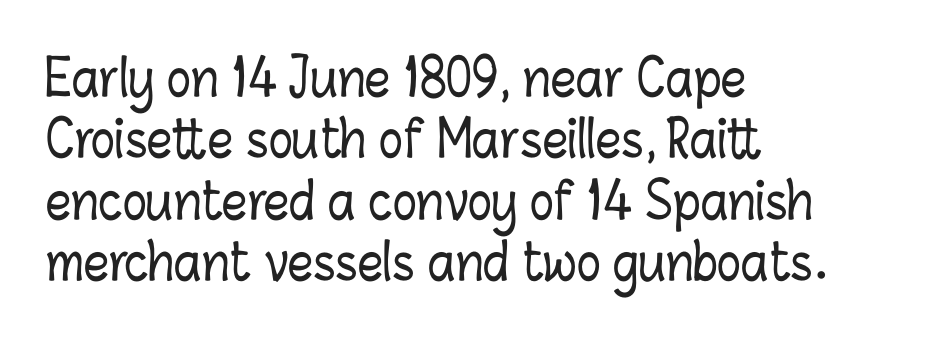
Q: Is the text italic (slanted)? A: No, it is upright.
Q: Is the text underlined? A: No.
Q: How is the paragraph aligned? A: Left-aligned.
Q: Is the spacing between letters normal or unusually wide? A: Normal.
Q: Width (condensed, normal, or wide)? A: Condensed.
Q: Stroke contrast? A: Low.
Q: x-height? A: Medium.
Q: Monospaced? A: No.
